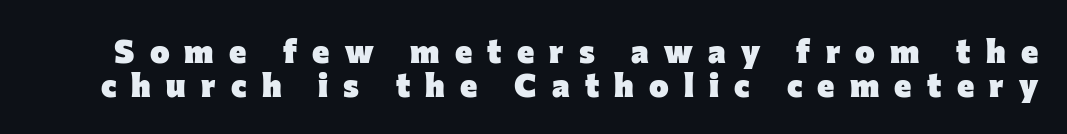
{"serif": "no", "italic": "no", "bold": "yes", "weight": "heavy", "width": "normal", "stroke_contrast": "low", "x_height": "medium", "monospaced": "no", "underline": "no", "line_spacing": "tight", "line_spacing_ratio": 1.04, "letter_spacing": "wide", "letter_spacing_em": 0.46, "glyph_px": 33}
